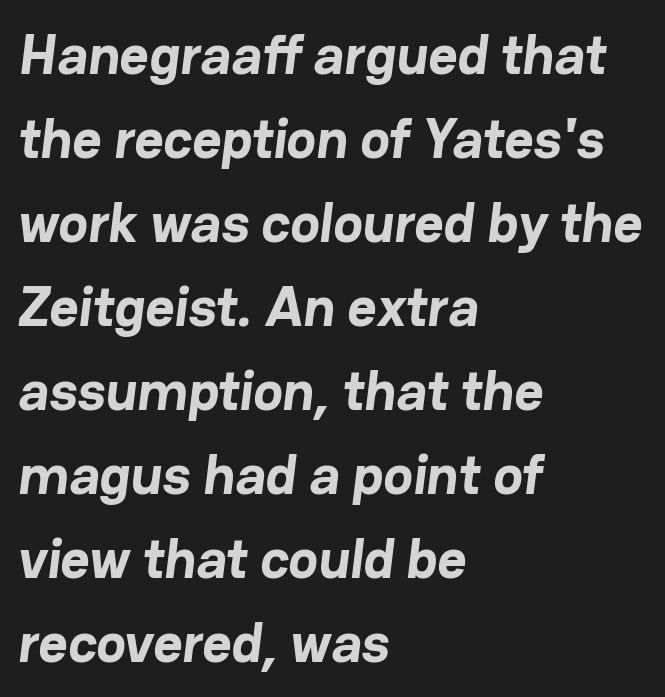
The passage shown is not underscored anywhere. Reading down the block, your eye returns to a fixed left position each line. The passage shown stacks its lines at a standard gap. Emphasis by weight is at full strength: bold. The glyphs in this specimen are sans serif.
